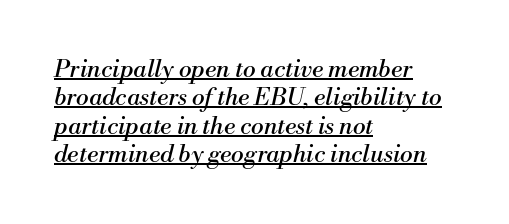
This reads as an unemphasized weight, regular at the heaviest. Designer's note — italics engaged. What decoration does the sample have? An underline. Alignment: flush left. Glyph-to-glyph distance matches everyday printed text.
